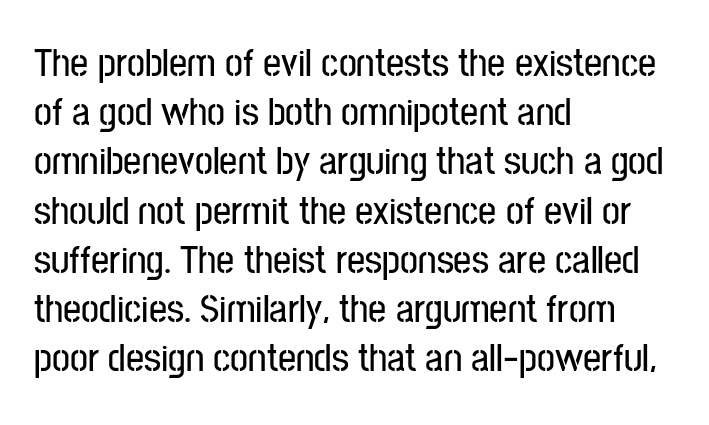
{"serif": "no", "italic": "no", "width": "condensed", "stroke_contrast": "low", "x_height": "medium", "monospaced": "no", "underline": "no", "align": "left", "line_spacing_ratio": 1.23, "letter_spacing": "normal", "letter_spacing_em": 0.0, "glyph_px": 40}
